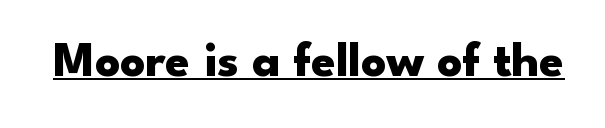
{"serif": "no", "italic": "no", "bold": "yes", "weight": "heavy", "width": "wide", "stroke_contrast": "low", "x_height": "small", "monospaced": "no", "underline": "yes", "letter_spacing": "normal", "letter_spacing_em": 0.0, "glyph_px": 49}
